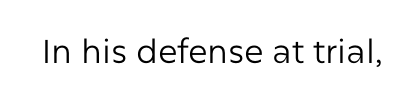
Q: Is the text bold? A: No.
Q: Is the text italic (slanted)? A: No, it is upright.
Q: Is the typeface a serif or a sans-serif typeface? A: Sans-serif.
Q: Is the text underlined? A: No.
Q: Is the spacing between letters normal or unusually wide? A: Normal.
Q: Width (condensed, normal, or wide)? A: Normal.
Q: Stroke contrast? A: Low.
Q: x-height? A: Medium.
Q: Monospaced? A: No.
